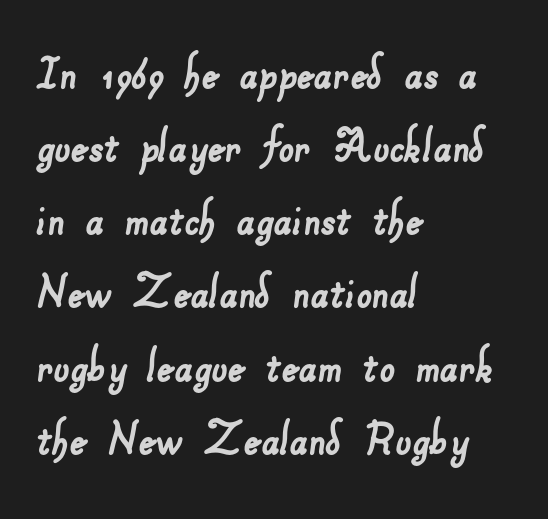
The image shows 55 px sans-serif type; set left-aligned, normal line spacing (1.33x), normal letter spacing, not underlined; low stroke contrast and a small x-height.
